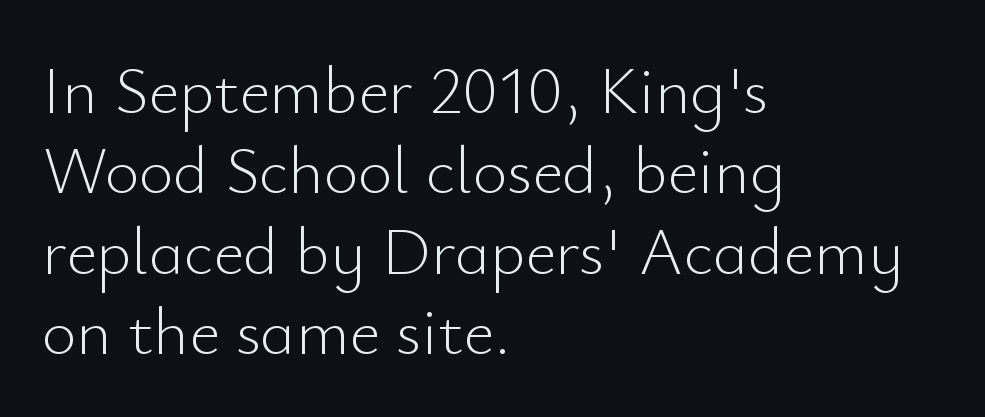
The image shows 67 px light sans-serif type, upright; set left-aligned, line spacing 1.2x, normal letter spacing, not underlined; low stroke contrast and a small x-height.
